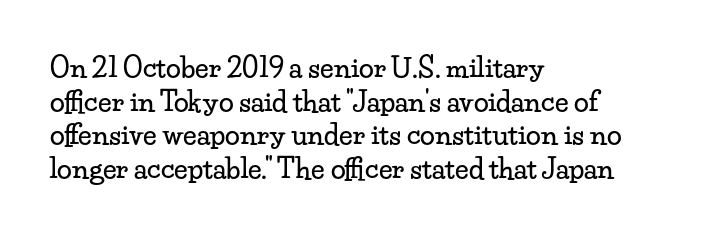
{"italic": "no", "underline": "no", "align": "left", "line_spacing": "normal", "line_spacing_ratio": 1.25, "letter_spacing": "normal", "letter_spacing_em": 0.0, "glyph_px": 27}
